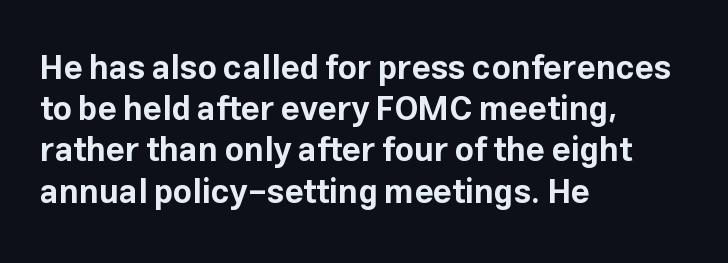
The image shows 33 px bold sans-serif type, upright; set left-aligned, normal line spacing (1.25x), normal letter spacing, not underlined; low stroke contrast and a medium x-height.
